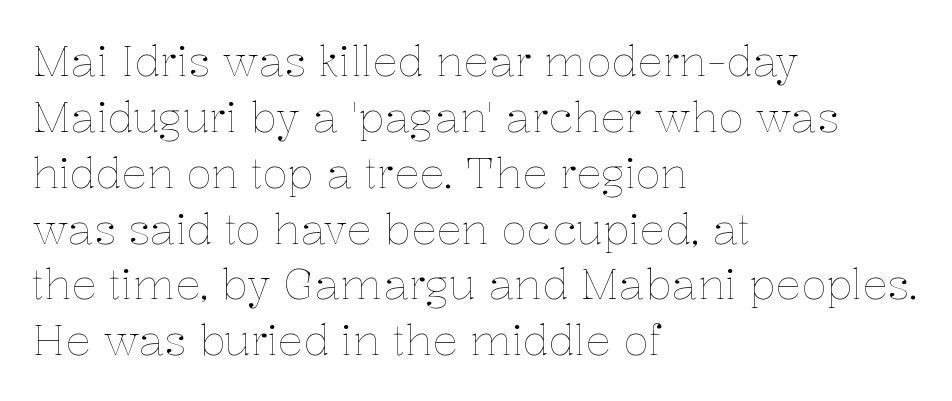
Q: Is the text bold? A: No.
Q: Is the text italic (slanted)? A: No, it is upright.
Q: Is the text underlined? A: No.
Q: How is the paragraph aligned? A: Left-aligned.
Q: Is the spacing between letters normal or unusually wide? A: Normal.
Q: Is the spacing between lines tight, normal or loose? A: Normal.
Q: Width (condensed, normal, or wide)? A: Normal.
Q: Stroke contrast? A: Low.
Q: x-height? A: Medium.
Q: Monospaced? A: No.
